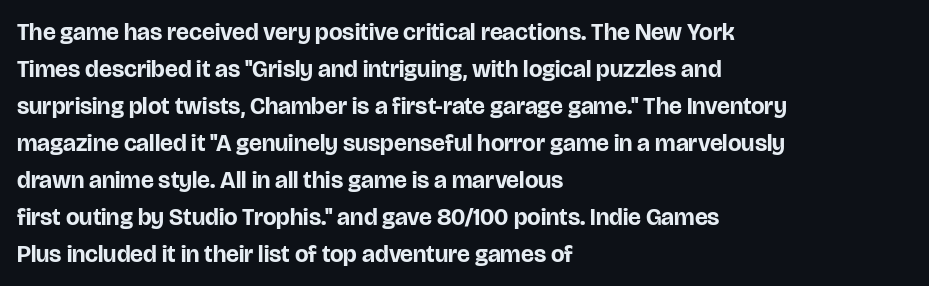
Q: Is the text bold? A: Yes.
Q: Is the text italic (slanted)? A: No, it is upright.
Q: Is the text underlined? A: No.
Q: How is the paragraph aligned? A: Left-aligned.
Q: Is the spacing between letters normal or unusually wide? A: Normal.
Q: Is the spacing between lines tight, normal or loose? A: Normal.
